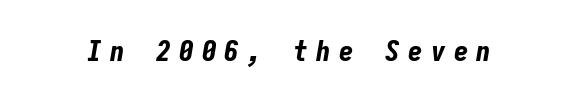
The image shows 29 px bold, condensed type, italic (leaning right), monospaced; set unusually wide letter spacing (+0.29 em), not underlined; low stroke contrast and a medium x-height.
